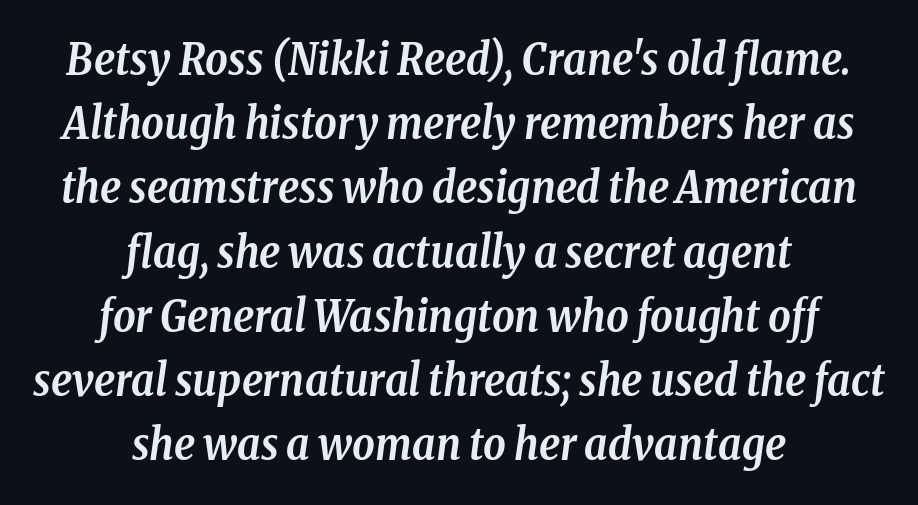
The image shows 44 px semibold, condensed serif type, italic (leaning right); set centered, normal line spacing (1.46x), normal letter spacing, not underlined; low stroke contrast and a medium x-height.
